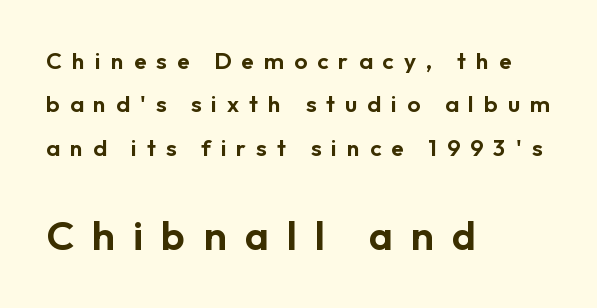
{"serif": "no", "italic": "no", "width": "normal", "stroke_contrast": "low", "x_height": "medium", "monospaced": "no", "underline": "no", "align": "left", "line_spacing_ratio": 1.89, "letter_spacing": "wide", "letter_spacing_em": 0.44, "larger_block": "second", "size_ratio": 1.78, "glyph_px": 41}
